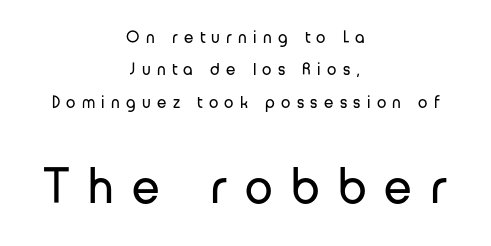
{"serif": "no", "italic": "no", "bold": "no", "weight": "regular", "width": "normal", "stroke_contrast": "low", "x_height": "medium", "monospaced": "no", "underline": "no", "align": "center", "line_spacing": "loose", "line_spacing_ratio": 1.9, "letter_spacing": "wide", "letter_spacing_em": 0.37, "larger_block": "second", "size_ratio": 2.94, "glyph_px": 50}
